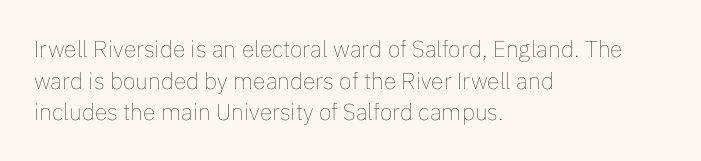
{"italic": "no", "bold": "no", "underline": "no", "align": "left", "line_spacing": "normal", "line_spacing_ratio": 1.38, "letter_spacing": "normal", "letter_spacing_em": 0.0, "glyph_px": 23}
